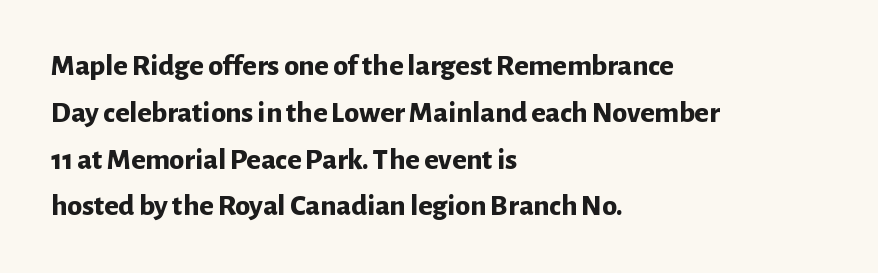
The image shows 30 px bold sans-serif type, upright; set left-aligned, normal line spacing (1.56x), normal letter spacing, not underlined; low stroke contrast and a medium x-height.
